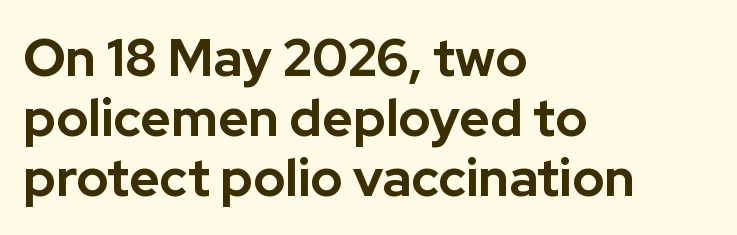
{"serif": "no", "italic": "no", "bold": "yes", "weight": "bold", "width": "normal", "stroke_contrast": "low", "x_height": "medium", "monospaced": "no", "underline": "no", "align": "left", "line_spacing": "tight", "line_spacing_ratio": 1.15, "letter_spacing": "normal", "letter_spacing_em": 0.0, "glyph_px": 52}
